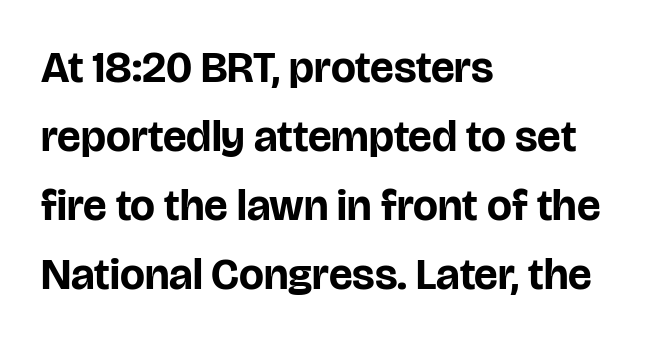
Q: Is the text bold? A: Yes.
Q: Is the text italic (slanted)? A: No, it is upright.
Q: Is the typeface a serif or a sans-serif typeface? A: Sans-serif.
Q: Is the text underlined? A: No.
Q: How is the paragraph aligned? A: Left-aligned.
Q: Is the spacing between letters normal or unusually wide? A: Normal.
Q: Is the spacing between lines tight, normal or loose? A: Normal.
Q: Width (condensed, normal, or wide)? A: Normal.
Q: Stroke contrast? A: Low.
Q: x-height? A: Large.
Q: Monospaced? A: No.
